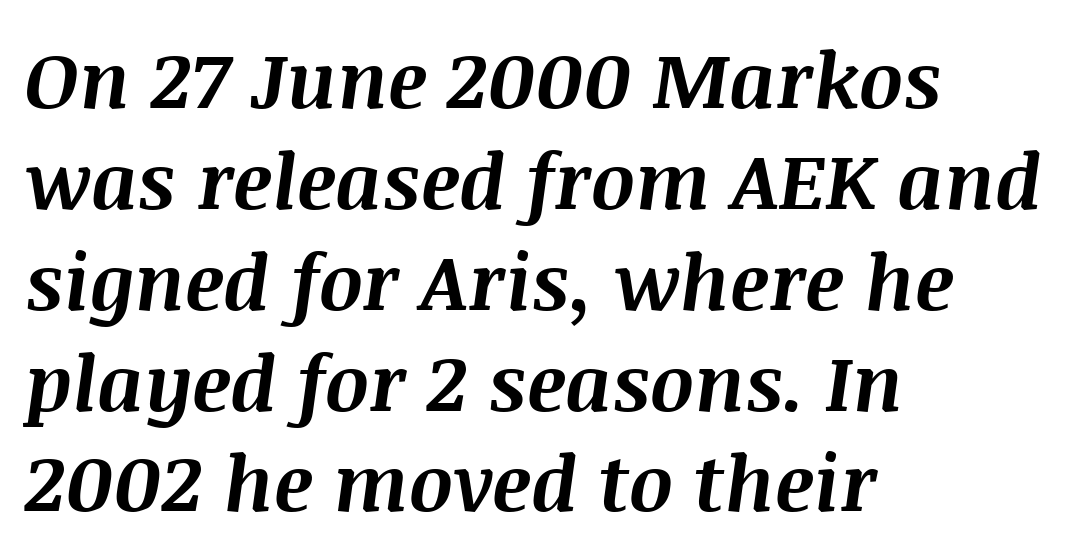
Typesetter's note: full bold, strokes at maximum text heaviness. These lines are set flush left with a ragged right edge. The text carries the slant typical of an italic or oblique font. Looks like regular typesetting: each glyph gets only the width it needs. The gaps between neighbouring characters are ordinary and unremarkable.
